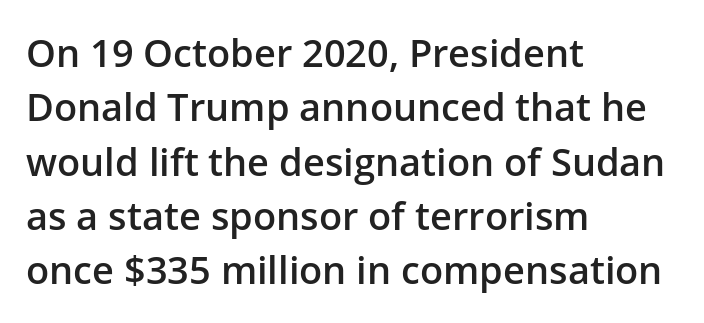
To sum up the face: it is a sans, with no serifs. Horizontal bands of white between lines are of average thickness. The font is running at a semibold setting, under full bold. No word sits above an underline. The typesetter chose a ragged-right arrangement here.
